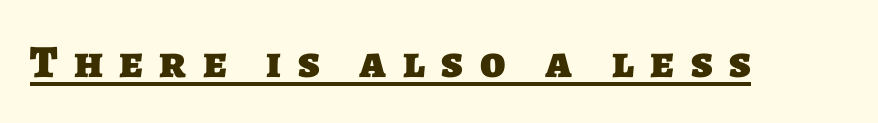
{"serif": "no", "bold": "yes", "weight": "heavy", "width": "normal", "stroke_contrast": "low", "x_height": "large", "monospaced": "no", "underline": "yes", "letter_spacing": "wide", "letter_spacing_em": 0.36, "glyph_px": 46}
